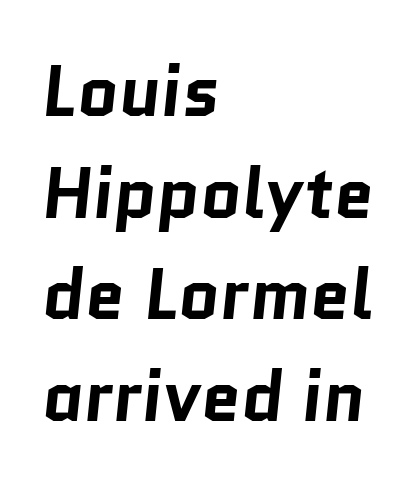
The sample has been set heavy, in full bold. Anything drawn beneath the words? Only blank space. These lines are rendered in a variable-pitch font. Regarding leading, the lines here are spaced in the standard way. The passage is arranged the way most books set body copy — flush left.
